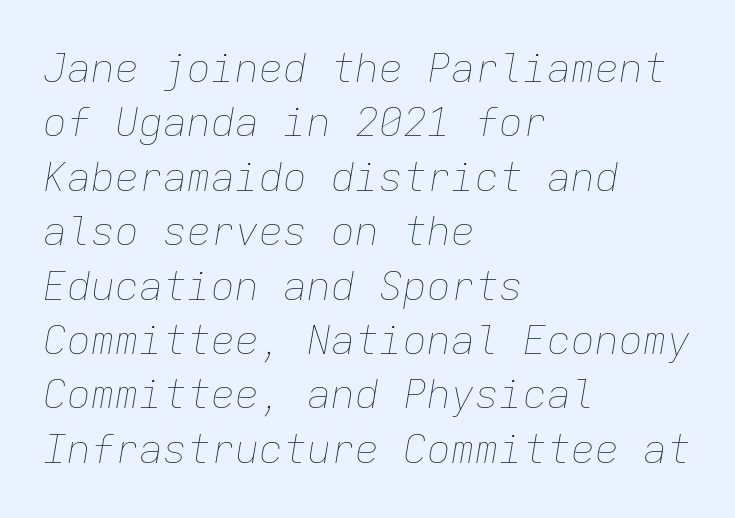
{"italic": "yes", "lean": "right", "slant_degrees": 9, "bold": "no", "weight": "thin", "width": "normal", "stroke_contrast": "low", "x_height": "medium", "monospaced": "yes", "underline": "no", "align": "left", "line_spacing": "normal", "line_spacing_ratio": 1.36, "letter_spacing": "normal", "letter_spacing_em": 0.0, "glyph_px": 40}
